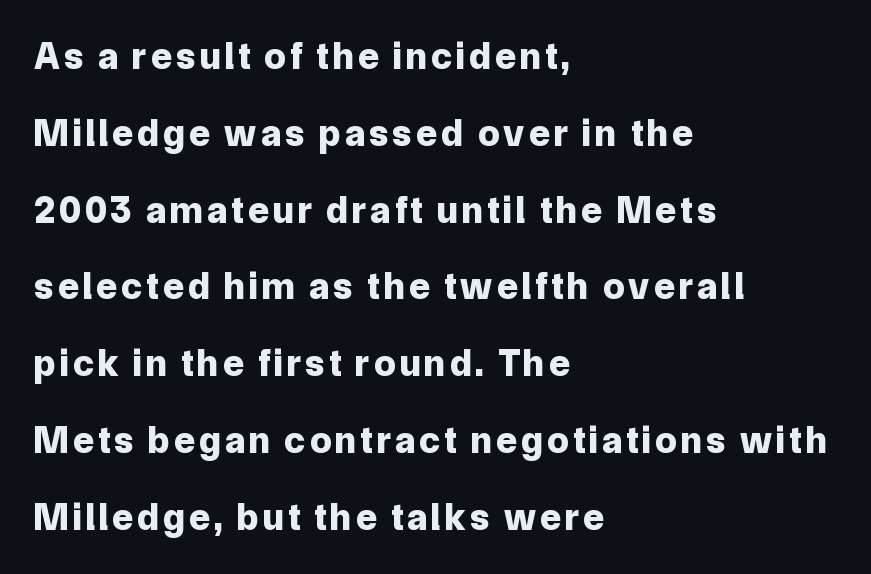
{"serif": "no", "italic": "no", "bold": "yes", "weight": "bold", "width": "normal", "stroke_contrast": "low", "x_height": "medium", "monospaced": "no", "underline": "no", "align": "left", "line_spacing": "loose", "line_spacing_ratio": 2.02, "glyph_px": 38}
